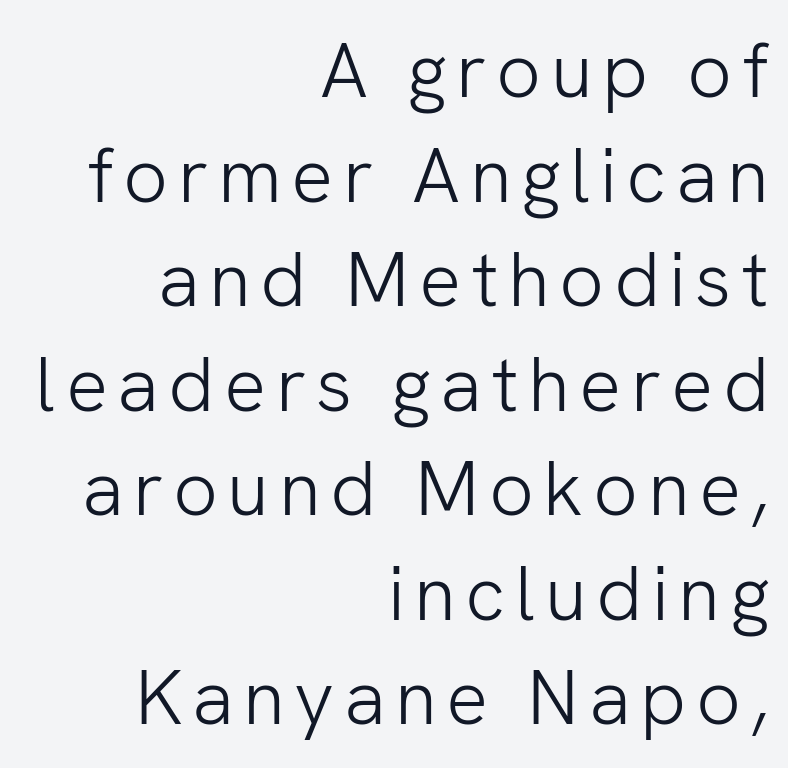
Q: Is the text bold? A: No.
Q: Is the text italic (slanted)? A: No, it is upright.
Q: Is the typeface a serif or a sans-serif typeface? A: Sans-serif.
Q: Is the text underlined? A: No.
Q: How is the paragraph aligned? A: Right-aligned.
Q: Is the spacing between lines tight, normal or loose? A: Normal.
Q: Width (condensed, normal, or wide)? A: Normal.
Q: Stroke contrast? A: Low.
Q: x-height? A: Medium.
Q: Monospaced? A: No.
